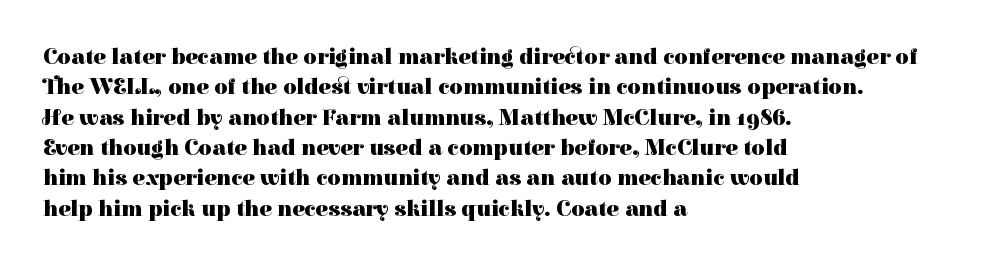
Each word holds together tightly as a unit, with standard inter-letter gaps. Typeset ragged right — the left edge is the straight one. Has an underline been added? It has not. The passage shown stacks its lines at a standard gap. A typesetter would mark this as roman, not italic. The passage shown is emphatically bold.
